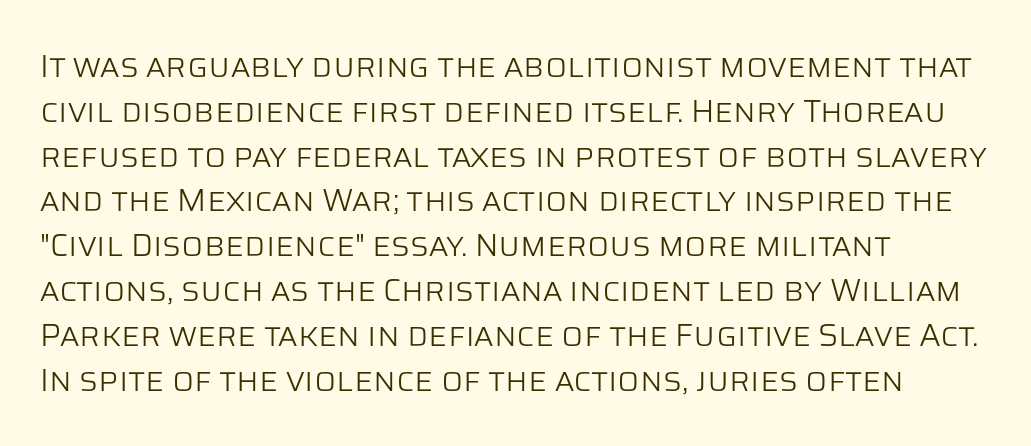
Q: Is the text bold? A: No.
Q: Is the text italic (slanted)? A: No, it is upright.
Q: Is the typeface a serif or a sans-serif typeface? A: Sans-serif.
Q: Is the text underlined? A: No.
Q: How is the paragraph aligned? A: Left-aligned.
Q: Is the spacing between letters normal or unusually wide? A: Normal.
Q: Is the spacing between lines tight, normal or loose? A: Normal.
Q: Width (condensed, normal, or wide)? A: Normal.
Q: Stroke contrast? A: Low.
Q: x-height? A: Large.
Q: Monospaced? A: No.
